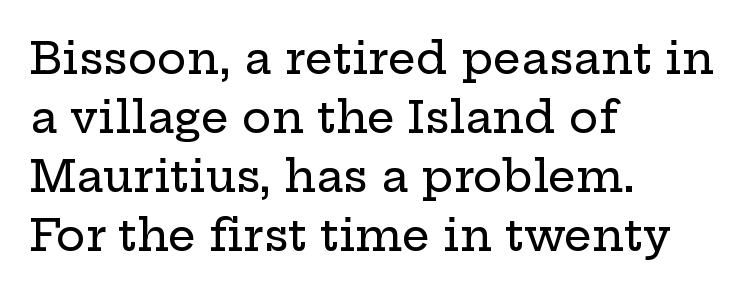
The image shows 44 px wide serif type, upright; set left-aligned, normal line spacing (1.34x), normal letter spacing, not underlined; low stroke contrast and a medium x-height.
